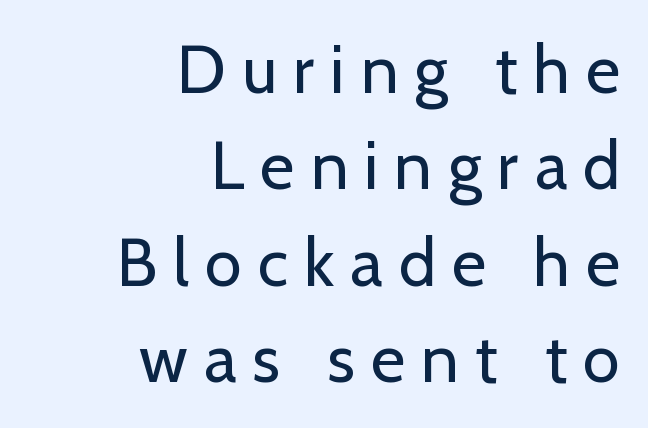
The image shows 67 px regular-weight sans-serif type, upright; set right-aligned, normal line spacing (1.44x), unusually wide letter spacing (+0.24 em), not underlined; low stroke contrast and a medium x-height.
